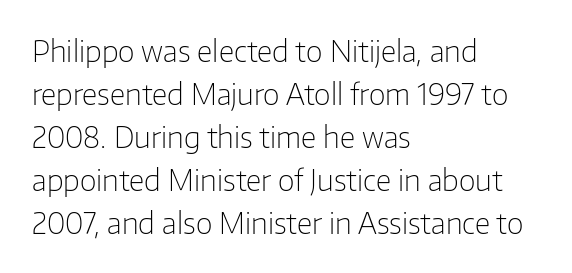
Observe the absence of serifs on each vertical stroke in this sample. Posture: straight, roman, zero tilt. Short and long lines alike share a common starting point at left. Letter spacing: default.
